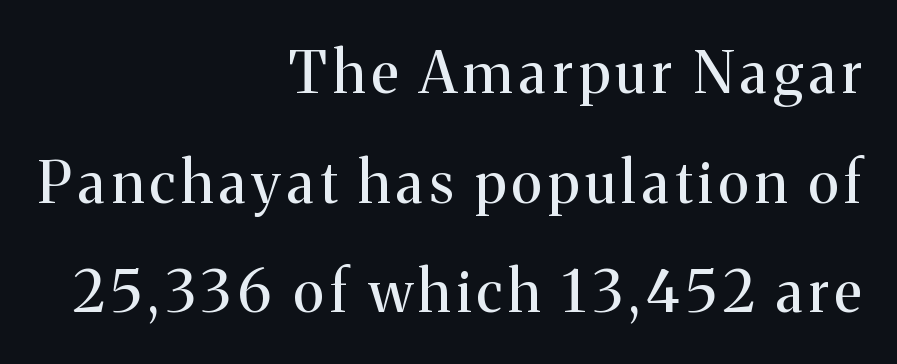
The ragged edge is on the left, which tells us the setting is flush right. Here the designer chose a conventional face with non-uniform glyph widths. When letters stand straight like this, we call the style roman or upright. Just letters on the line, the space beneath them empty. Counters stay open thanks to moderate or lighter strokes.
